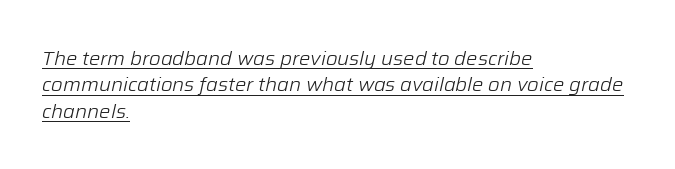
The image shows 20 px text type, italic (leaning right); set left-aligned, normal line spacing (1.32x), normal letter spacing, underlined.
